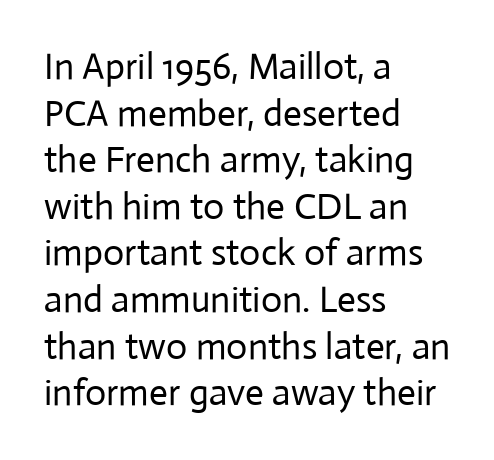
The image shows 37 px regular-weight sans-serif type, upright; set left-aligned, normal line spacing (1.26x), normal letter spacing, not underlined; low stroke contrast and a medium x-height.
